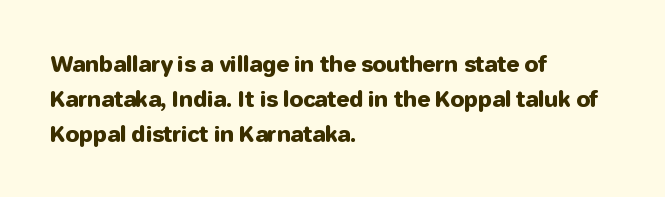
The image shows 22 px text type, upright; set left-aligned, normal line spacing (1.59x), normal letter spacing, not underlined.
